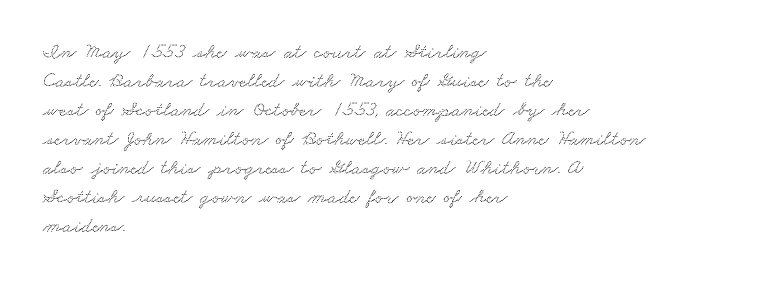
The image shows 21 px text type; set left-aligned, normal line spacing (1.38x), normal letter spacing, not underlined.
